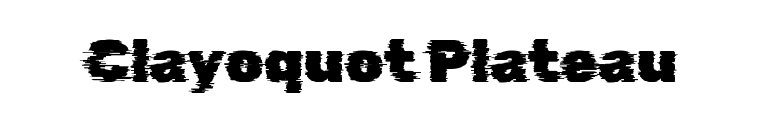
{"serif": "no", "width": "normal", "stroke_contrast": "low", "x_height": "medium", "monospaced": "no", "underline": "no", "letter_spacing": "normal", "letter_spacing_em": 0.0, "glyph_px": 61}
